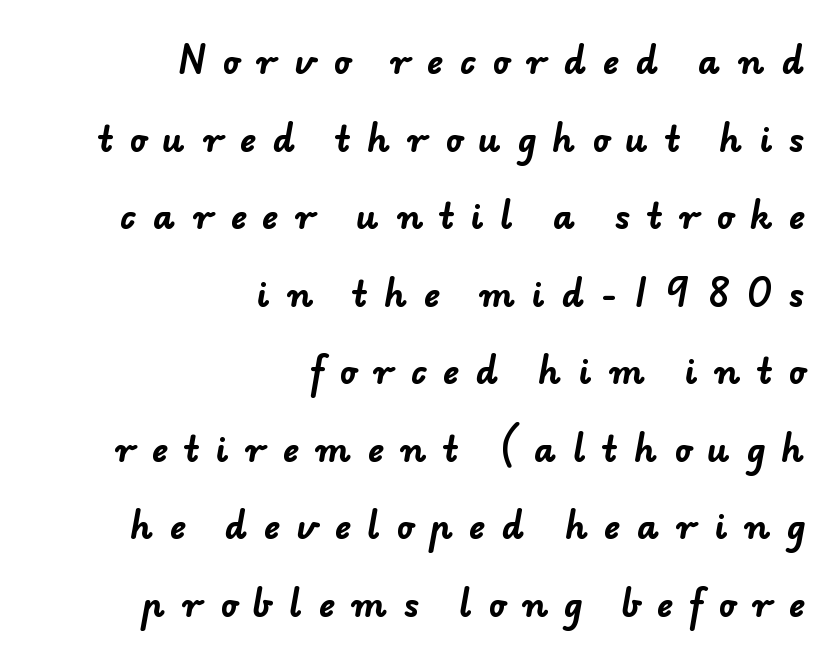
Q: Is the text bold? A: Yes.
Q: Is the typeface a serif or a sans-serif typeface? A: Sans-serif.
Q: Is the text underlined? A: No.
Q: How is the paragraph aligned? A: Right-aligned.
Q: Is the spacing between letters normal or unusually wide? A: Unusually wide.
Q: Is the spacing between lines tight, normal or loose? A: Loose.
Q: Width (condensed, normal, or wide)? A: Normal.
Q: Stroke contrast? A: Low.
Q: x-height? A: Small.
Q: Monospaced? A: No.
